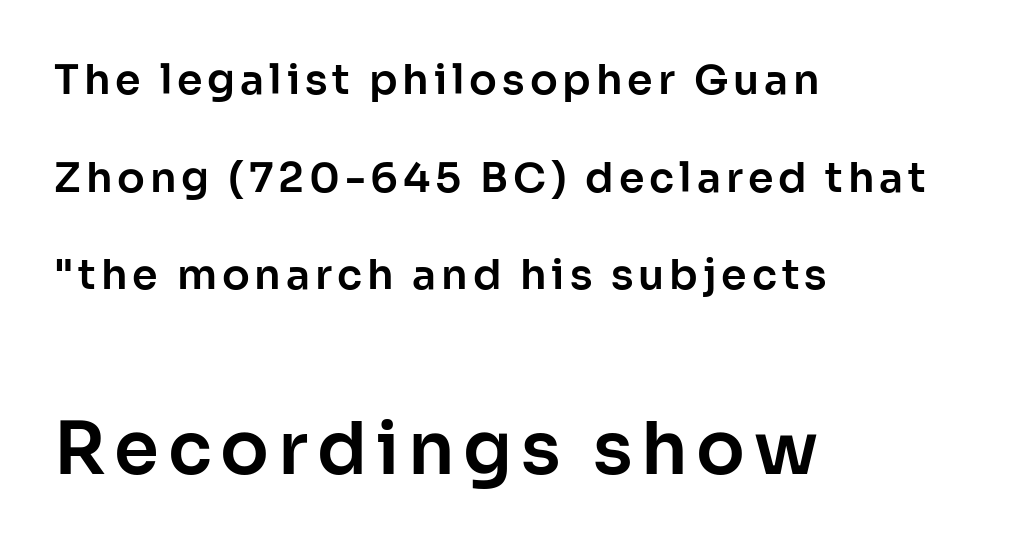
The image shows 72 px sans-serif type, upright; set left-aligned, loose line spacing (2.38x), not underlined; the second (bottom) block is 1.76x larger; low stroke contrast and a medium x-height.
